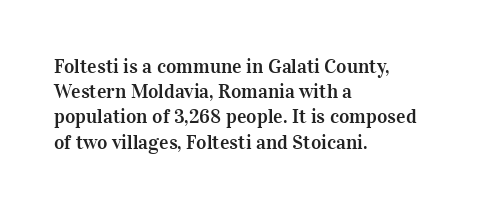
{"italic": "no", "underline": "no", "align": "left", "line_spacing": "normal", "line_spacing_ratio": 1.26, "letter_spacing": "normal", "letter_spacing_em": 0.0, "glyph_px": 20}
